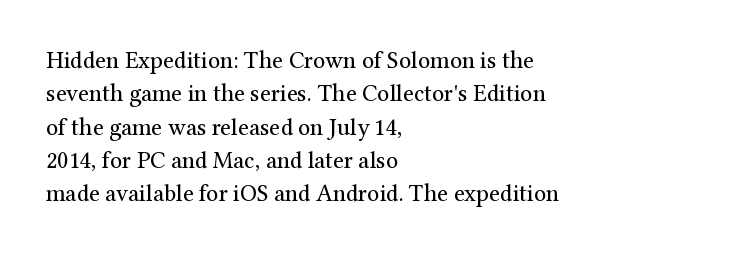
The letterforms sit at book weight or below. Posture: straight, roman, zero tilt. Tracking value appears to be zero — textbook default spacing. The passage shown stacks its lines at a standard gap. Is the block centered? No — it sits flush against the left margin. The foot of each line stays bare and open.
